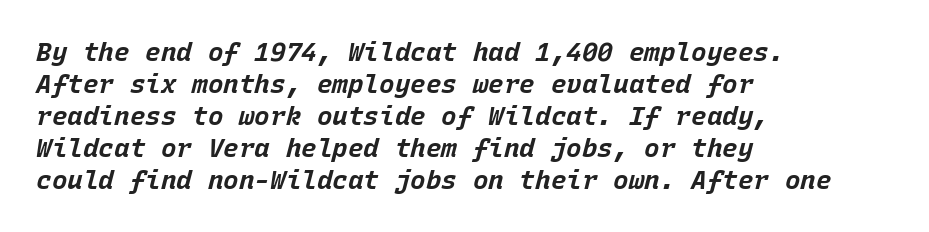
{"italic": "yes", "lean": "right", "slant_degrees": 15, "bold": "yes", "underline": "no", "align": "left", "line_spacing_ratio": 1.23, "letter_spacing": "normal", "letter_spacing_em": 0.0, "glyph_px": 26}
